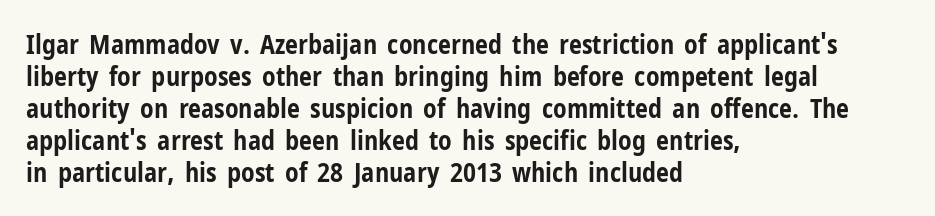
Alignment: flush left. A clean baseline with only descenders dipping below it. Vertical strokes here are truly vertical. Every letter is thick-stroked: bold, no question. A typesetter would call this zero additional tracking.
